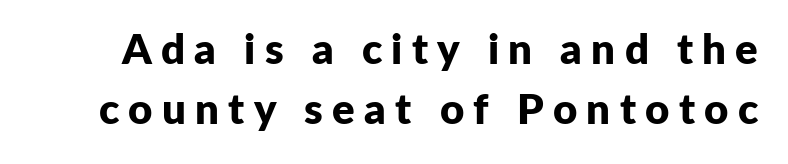
Q: Is the text bold? A: Yes.
Q: Is the text italic (slanted)? A: No, it is upright.
Q: Is the typeface a serif or a sans-serif typeface? A: Sans-serif.
Q: Is the text underlined? A: No.
Q: Is the spacing between letters normal or unusually wide? A: Unusually wide.
Q: Is the spacing between lines tight, normal or loose? A: Normal.
Q: Width (condensed, normal, or wide)? A: Normal.
Q: Stroke contrast? A: Low.
Q: x-height? A: Medium.
Q: Monospaced? A: No.
